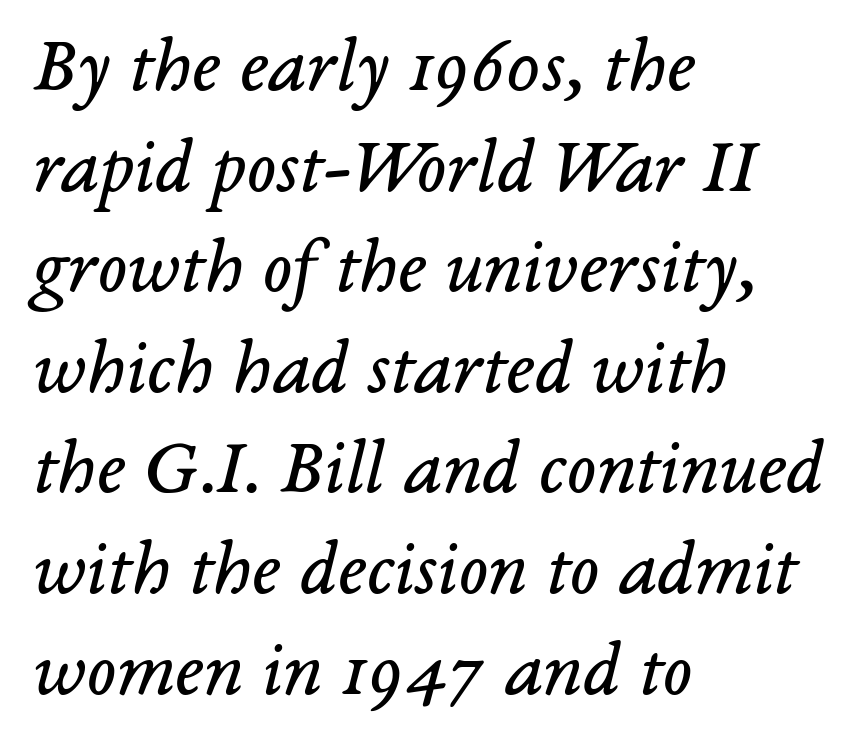
{"serif": "yes", "italic": "yes", "lean": "right", "slant_degrees": 14, "bold": "no", "weight": "regular", "width": "normal", "stroke_contrast": "low", "x_height": "medium", "monospaced": "no", "underline": "no", "align": "left", "line_spacing": "normal", "line_spacing_ratio": 1.29, "letter_spacing": "normal", "letter_spacing_em": 0.0, "glyph_px": 78}
